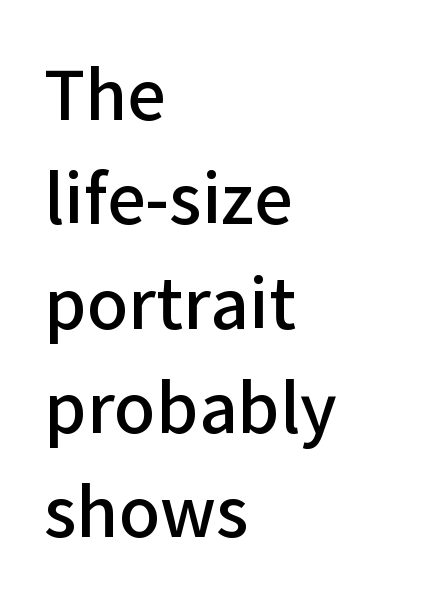
This block has exactly the height ordinary leading produces. Letterform terminals end flat and unadorned throughout the passage. A clean baseline with only descenders dipping below it. The passage shown is typed in a proportional face where columns would drift.
